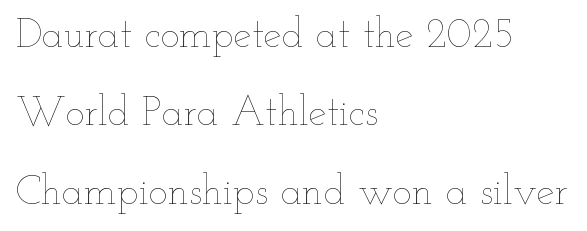
{"italic": "no", "bold": "no", "weight": "thin", "width": "wide", "stroke_contrast": "low", "x_height": "small", "monospaced": "no", "underline": "no", "align": "left", "line_spacing": "loose", "line_spacing_ratio": 1.91, "letter_spacing": "normal", "letter_spacing_em": 0.0, "glyph_px": 41}
